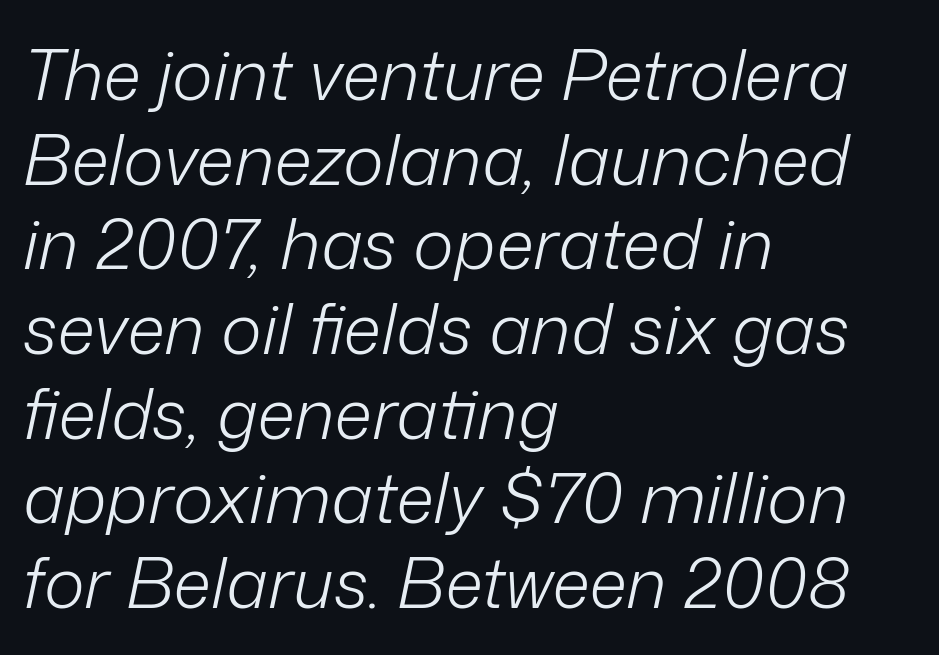
The image shows 70 px light type, italic (leaning right); set left-aligned, line spacing 1.21x, normal letter spacing, not underlined; low stroke contrast and a medium x-height.
